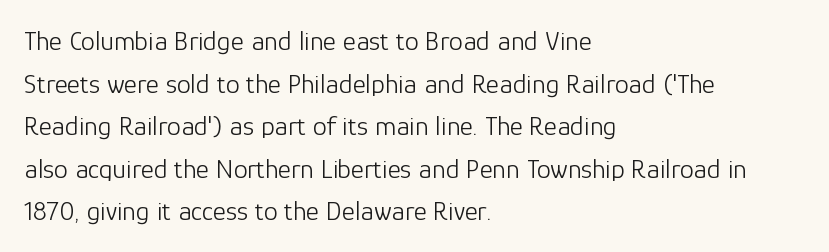
This sample is left-justified, so line endings fall wherever the words run out. The letters sit at their default tracking, neither squeezed nor spread. Do the characters align in a grid? No, the font is proportional. The line-height multiplier appears to be the usual default. Is the stroke heavy? The answer is a plain regular-or-lighter.
